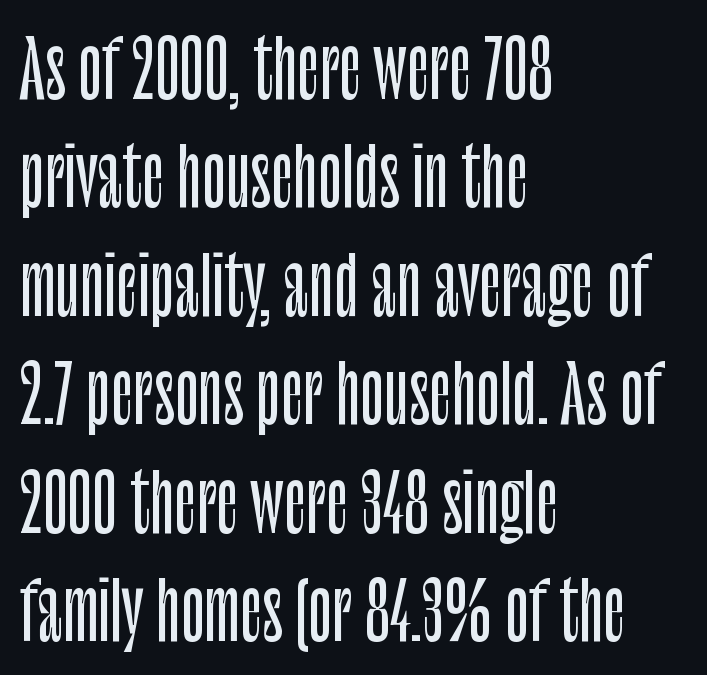
{"serif": "no", "italic": "no", "width": "condensed", "stroke_contrast": "low", "x_height": "large", "monospaced": "no", "underline": "no", "align": "left", "line_spacing": "normal", "line_spacing_ratio": 1.39, "letter_spacing": "normal", "letter_spacing_em": 0.0, "glyph_px": 78}
